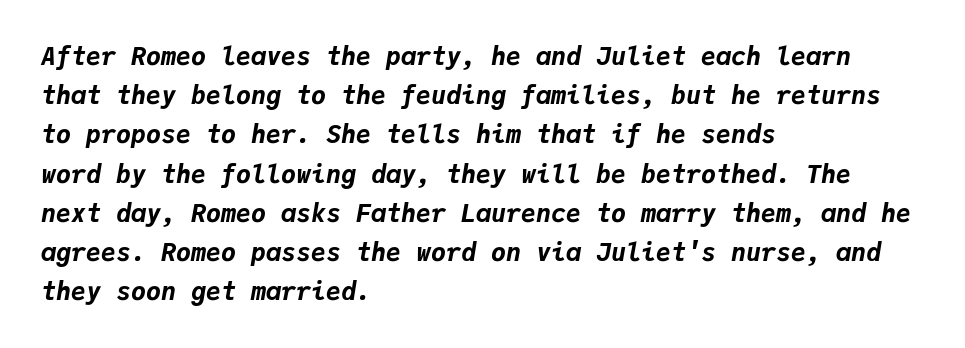
As a designer I'd log this as weight 700, bold. The passage shown stacks its lines at a standard gap. The passage is arranged the way most books set body copy — flush left. You can tell it's italic because the verticals aren't actually vertical. Nothing unusual about the tracking: characters are spaced as the font intends. Decoration check: the copy has no underline.
